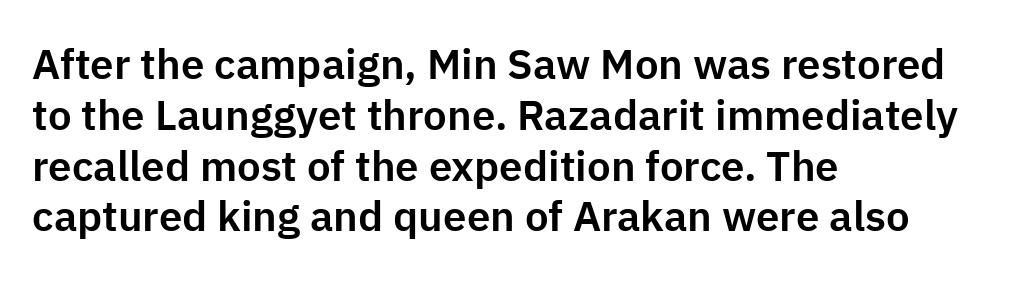
{"serif": "no", "italic": "no", "width": "normal", "stroke_contrast": "low", "x_height": "medium", "monospaced": "no", "underline": "no", "align": "left", "line_spacing_ratio": 1.21, "letter_spacing": "normal", "letter_spacing_em": 0.0, "glyph_px": 42}
